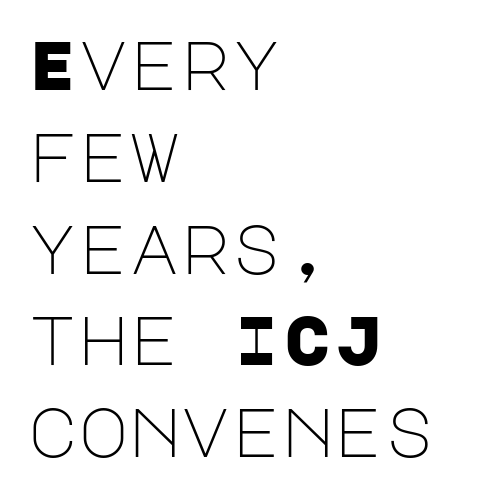
{"serif": "no", "italic": "no", "bold": "no", "weight": "light", "width": "normal", "stroke_contrast": "low", "x_height": "large", "underline": "no", "align": "left", "line_spacing": "normal", "line_spacing_ratio": 1.33, "letter_spacing": "normal", "letter_spacing_em": 0.0, "glyph_px": 69}
